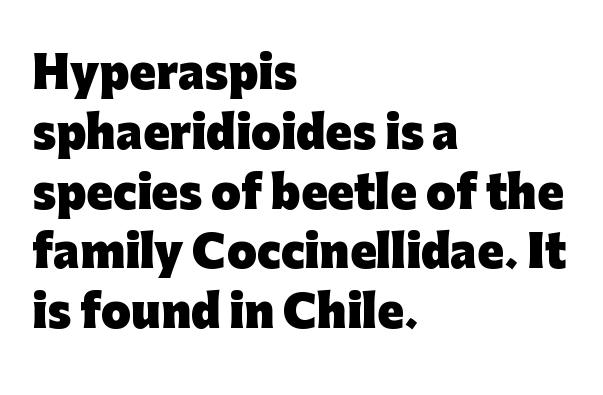
{"serif": "no", "italic": "no", "bold": "yes", "weight": "heavy", "width": "normal", "stroke_contrast": "low", "x_height": "medium", "monospaced": "no", "underline": "no", "align": "left", "line_spacing": "normal", "line_spacing_ratio": 1.39, "letter_spacing": "normal", "letter_spacing_em": 0.0, "glyph_px": 43}
